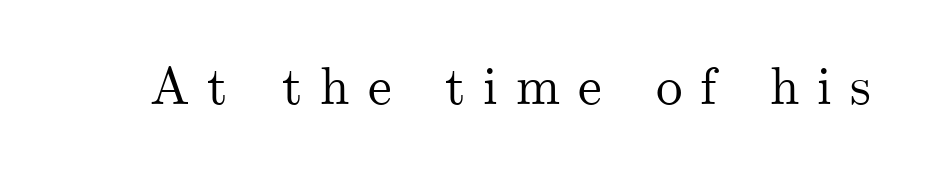
The axis of the letterforms is exactly vertical. Look at the tracking — it's clearly loosened, letters drifting apart. Each letter keeps its own natural width here, so spacing adapts to shape. Small tapered or slab feet sit at the stroke ends, so this counts as serif.
